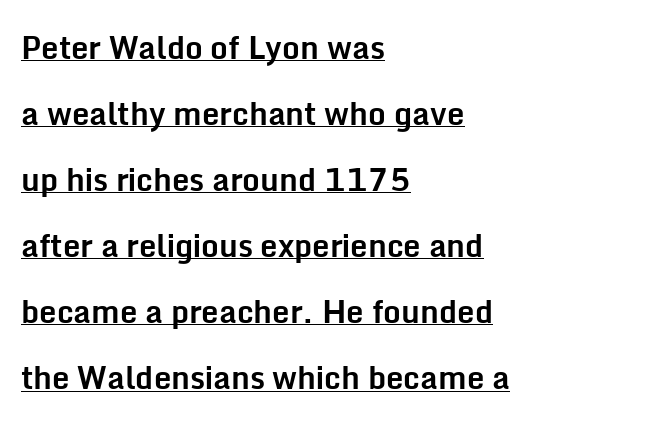
The image shows 31 px bold sans-serif type, upright; set left-aligned, loose line spacing (2.13x), normal letter spacing, underlined; low stroke contrast and a medium x-height.
